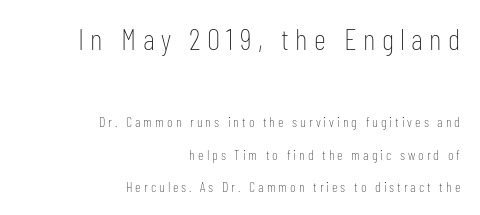
The glyphs are unaccompanied by any horizontal stroke below them. This sample has the flowing, uneven cadence of proportional lettering. Stroke terminals: plain, sans-serif. Weight: in the light-to-regular range. The rendering shrinks the type as you move from the upper chunk to the lower. Upright lettering throughout.
